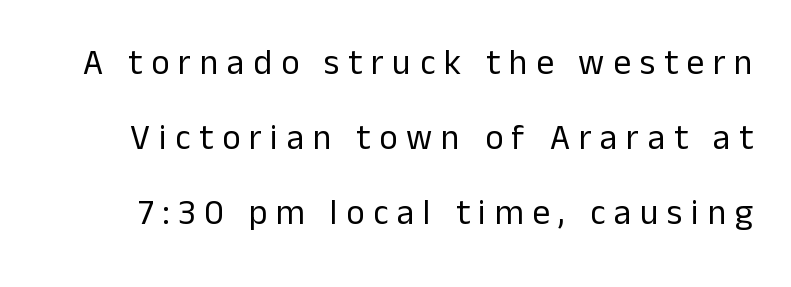
Q: Is the text bold? A: No.
Q: Is the text italic (slanted)? A: No, it is upright.
Q: Is the typeface a serif or a sans-serif typeface? A: Sans-serif.
Q: Is the text underlined? A: No.
Q: Is the spacing between letters normal or unusually wide? A: Unusually wide.
Q: Is the spacing between lines tight, normal or loose? A: Loose.
Q: Width (condensed, normal, or wide)? A: Normal.
Q: Stroke contrast? A: Low.
Q: x-height? A: Medium.
Q: Monospaced? A: No.
